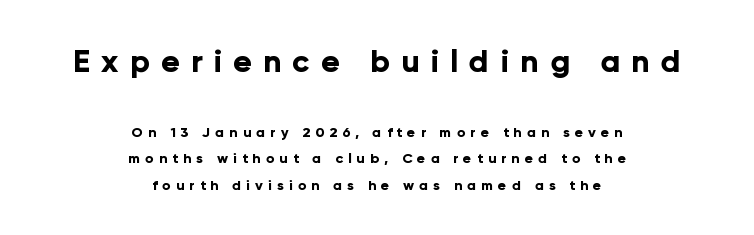
The image shows 31 px bold sans-serif type, upright; set centered, line spacing 1.86x, unusually wide letter spacing (+0.36 em), not underlined; the first (top) block is 2.21x larger; low stroke contrast and a medium x-height.
